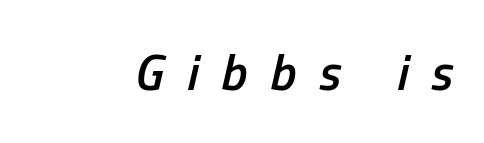
The image shows 50 px semibold, condensed type, italic (leaning right); set unusually wide letter spacing (+0.46 em), not underlined; low stroke contrast and a medium x-height.
